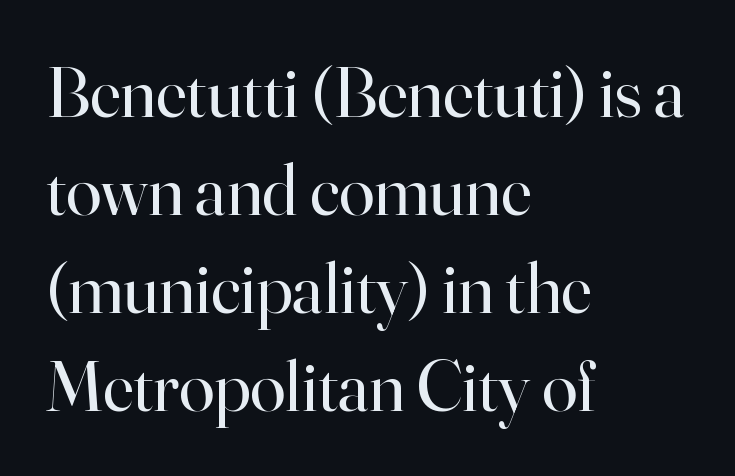
{"serif": "yes", "italic": "no", "bold": "no", "weight": "regular", "width": "normal", "stroke_contrast": "high", "x_height": "small", "monospaced": "no", "underline": "no", "align": "left", "line_spacing": "normal", "line_spacing_ratio": 1.36, "letter_spacing": "normal", "letter_spacing_em": 0.0, "glyph_px": 72}
